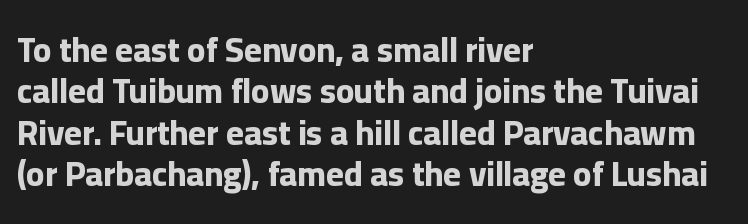
{"serif": "no", "italic": "no", "bold": "yes", "weight": "bold", "width": "normal", "stroke_contrast": "low", "x_height": "medium", "monospaced": "no", "underline": "no", "align": "left", "line_spacing_ratio": 1.22, "letter_spacing": "normal", "letter_spacing_em": 0.0, "glyph_px": 34}
